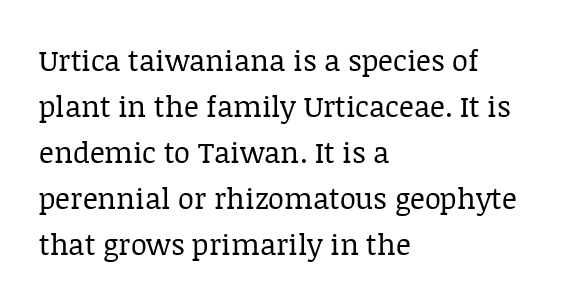
A typesetter would label this face a serif. Honestly, the letter spacing is just normal — you wouldn't notice it. Character widths vary here, with narrow letters taking less room than wide ones. These lines stack with their left ends in a neat column. Letters have the restrained weight of plain body copy at most.
